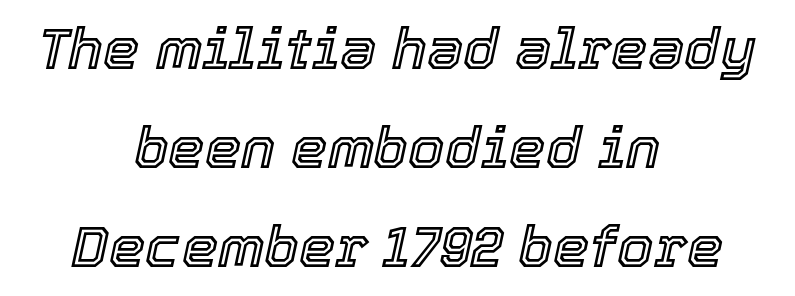
Q: Is the text italic (slanted)? A: Yes, it leans right by about 12 degrees.
Q: Is the text underlined? A: No.
Q: How is the paragraph aligned? A: Centered.
Q: Is the spacing between letters normal or unusually wide? A: Normal.
Q: Width (condensed, normal, or wide)? A: Normal.
Q: x-height? A: Medium.
Q: Monospaced? A: No.
